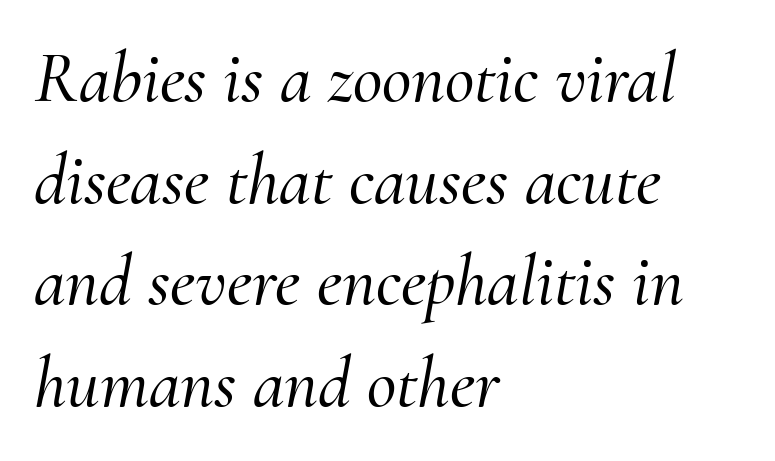
The image shows 72 px serif type, italic (leaning right); set left-aligned, normal line spacing (1.41x), normal letter spacing, not underlined; medium stroke contrast and a small x-height.
